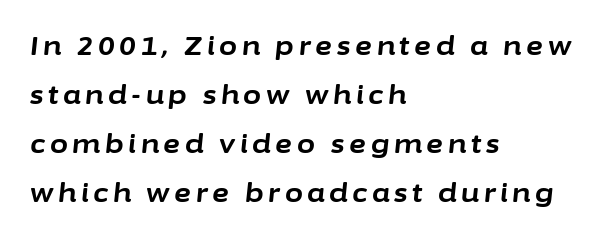
Q: Is the text bold? A: Yes.
Q: Is the text italic (slanted)? A: Yes, it leans right by about 6 degrees.
Q: Is the text underlined? A: No.
Q: How is the paragraph aligned? A: Left-aligned.
